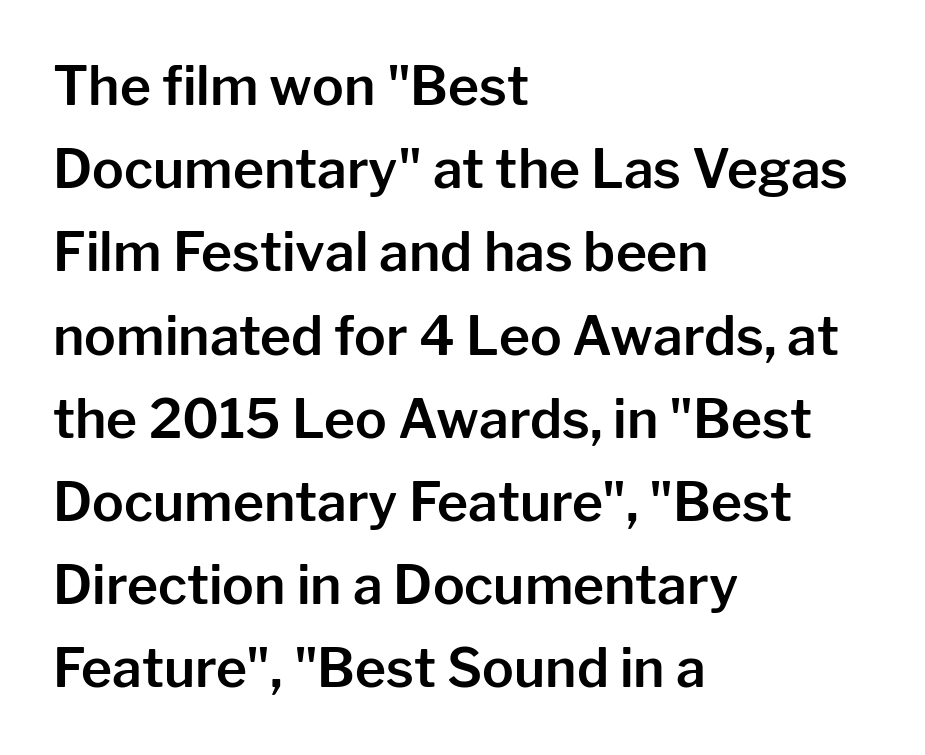
Q: Is the text italic (slanted)? A: No, it is upright.
Q: Is the typeface a serif or a sans-serif typeface? A: Sans-serif.
Q: Is the text underlined? A: No.
Q: How is the paragraph aligned? A: Left-aligned.
Q: Is the spacing between letters normal or unusually wide? A: Normal.
Q: Is the spacing between lines tight, normal or loose? A: Normal.
Q: Width (condensed, normal, or wide)? A: Normal.
Q: Stroke contrast? A: Low.
Q: x-height? A: Medium.
Q: Monospaced? A: No.
